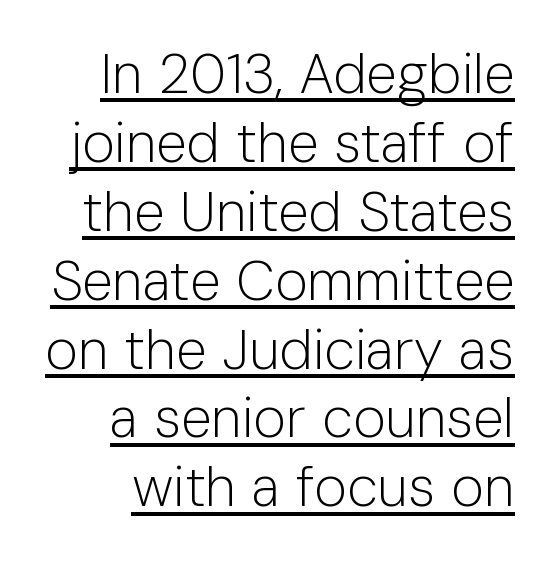
Unlike italic type, these characters show no tilt at all. The text was rendered using a sans face with plain stroke endings. Is the block centered? No — it sits flush against the right margin. Note the varied advance widths — an 'i' is clearly narrower than an 'm'. Counters stay open thanks to moderate or lighter strokes. Honestly, the letter spacing is just normal — you wouldn't notice it.
